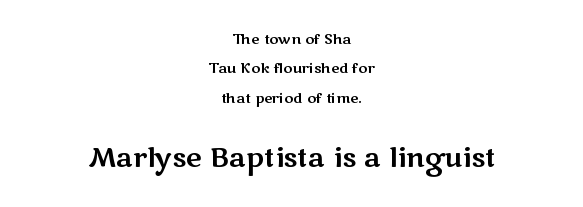
{"italic": "no", "underline": "no", "align": "center", "line_spacing": "loose", "line_spacing_ratio": 2.1, "letter_spacing": "normal", "letter_spacing_em": 0.0, "larger_block": "second", "size_ratio": 1.93, "glyph_px": 27}
